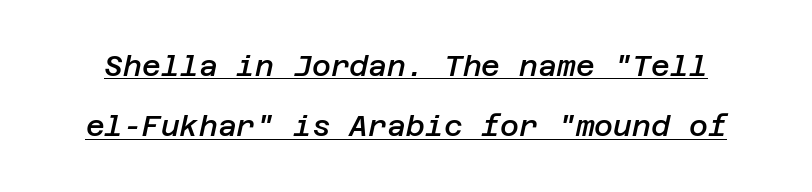
Q: Is the text bold? A: Semi-bold.
Q: Is the text italic (slanted)? A: Yes, it leans right by about 12 degrees.
Q: Is the text underlined? A: Yes.
Q: Is the spacing between letters normal or unusually wide? A: Normal.
Q: Is the spacing between lines tight, normal or loose? A: Loose.
Q: Width (condensed, normal, or wide)? A: Normal.
Q: Stroke contrast? A: Low.
Q: x-height? A: Large.
